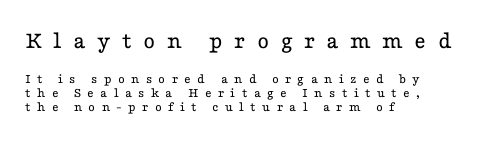
Q: Is the text bold? A: No.
Q: Is the text italic (slanted)? A: No, it is upright.
Q: Is the text underlined? A: No.
Q: How is the paragraph aligned? A: Left-aligned.
Q: Is the spacing between letters normal or unusually wide? A: Unusually wide.
Q: Is the spacing between lines tight, normal or loose? A: Tight.
Q: Which block of text is set in a larger size, the first (top) or the second (bottom)? A: The first (top) one.
